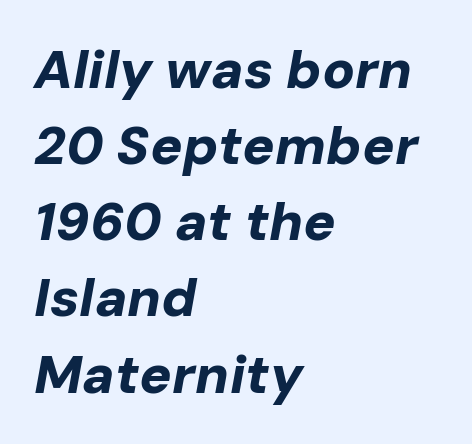
Here the designer chose a conventional face with non-uniform glyph widths. The text carries the slant typical of an italic or oblique font. The glyphs are unaccompanied by any horizontal stroke below them. Default kerning and tracking; the words read as compact shapes.
